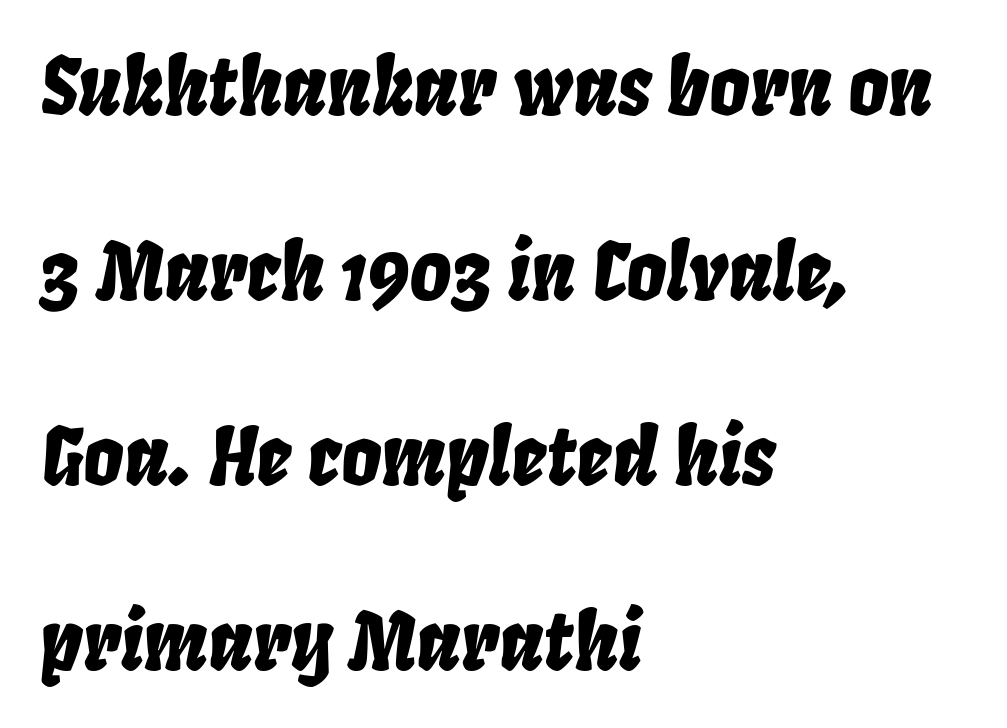
Q: Is the text italic (slanted)? A: Yes, it leans right by about 8 degrees.
Q: Is the text underlined? A: No.
Q: How is the paragraph aligned? A: Left-aligned.
Q: Is the spacing between letters normal or unusually wide? A: Normal.
Q: Is the spacing between lines tight, normal or loose? A: Loose.
Q: Width (condensed, normal, or wide)? A: Condensed.
Q: Stroke contrast? A: Low.
Q: x-height? A: Large.
Q: Monospaced? A: No.
